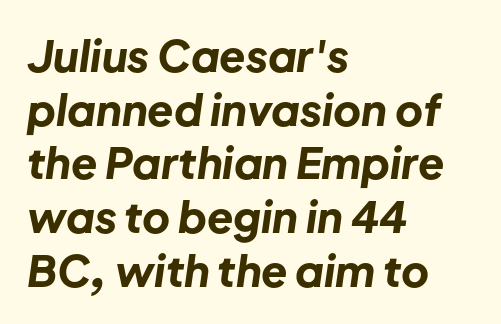
Q: Is the text bold? A: Yes.
Q: Is the text italic (slanted)? A: Yes, it leans right by about 8 degrees.
Q: Is the text underlined? A: No.
Q: How is the paragraph aligned? A: Left-aligned.
Q: Is the spacing between letters normal or unusually wide? A: Normal.
Q: Is the spacing between lines tight, normal or loose? A: Normal.
Q: Width (condensed, normal, or wide)? A: Normal.
Q: Stroke contrast? A: Low.
Q: x-height? A: Medium.
Q: Monospaced? A: No.
